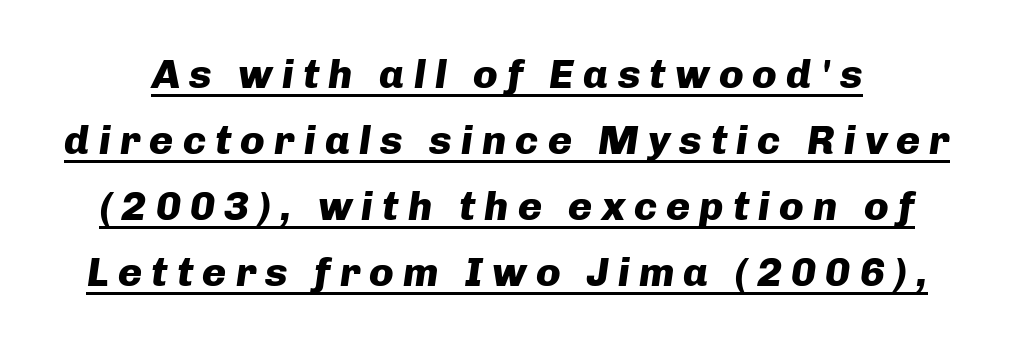
The image shows 41 px heavy type, italic (leaning right); set normal line spacing (1.61x), unusually wide letter spacing (+0.22 em), underlined; low stroke contrast and a medium x-height.
